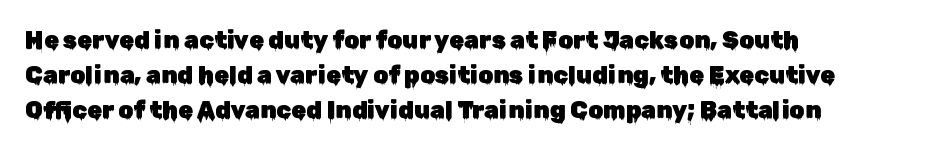
{"italic": "no", "underline": "no", "align": "left", "line_spacing": "normal", "line_spacing_ratio": 1.46, "letter_spacing": "normal", "letter_spacing_em": 0.0, "glyph_px": 24}
